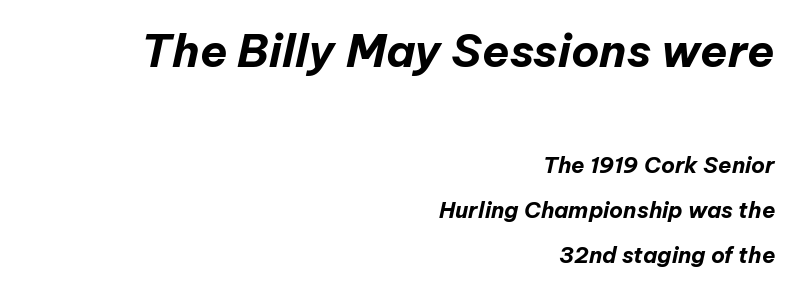
{"italic": "yes", "lean": "right", "slant_degrees": 12, "bold": "yes", "weight": "bold", "width": "normal", "stroke_contrast": "low", "x_height": "medium", "monospaced": "no", "underline": "no", "align": "right", "line_spacing": "loose", "line_spacing_ratio": 2.06, "letter_spacing": "normal", "letter_spacing_em": 0.0, "larger_block": "first", "size_ratio": 2.05, "glyph_px": 45}
